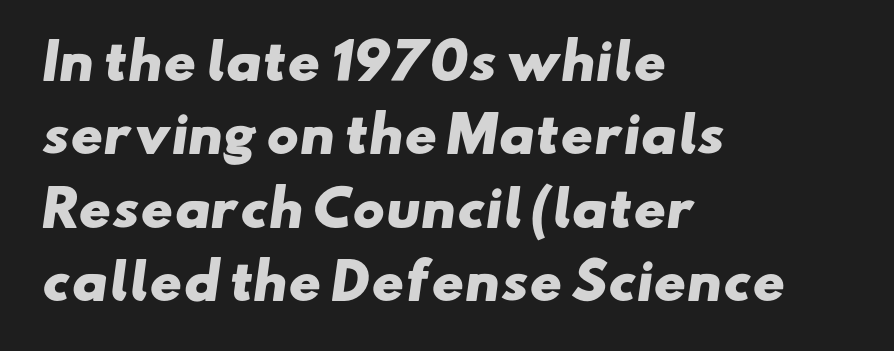
Q: Is the text bold? A: Yes.
Q: Is the typeface a serif or a sans-serif typeface? A: Sans-serif.
Q: Is the text underlined? A: No.
Q: How is the paragraph aligned? A: Left-aligned.
Q: Is the spacing between letters normal or unusually wide? A: Normal.
Q: Is the spacing between lines tight, normal or loose? A: Normal.
Q: Width (condensed, normal, or wide)? A: Wide.
Q: Stroke contrast? A: Low.
Q: x-height? A: Small.
Q: Monospaced? A: No.
